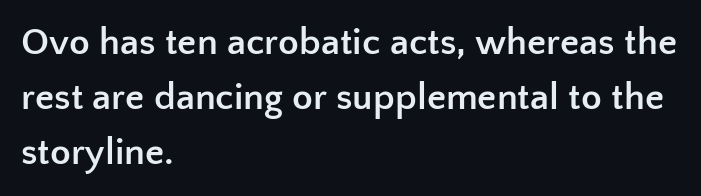
The image shows 38 px semibold sans-serif type, upright; set left-aligned, normal line spacing (1.45x), normal letter spacing, not underlined; low stroke contrast and a medium x-height.
